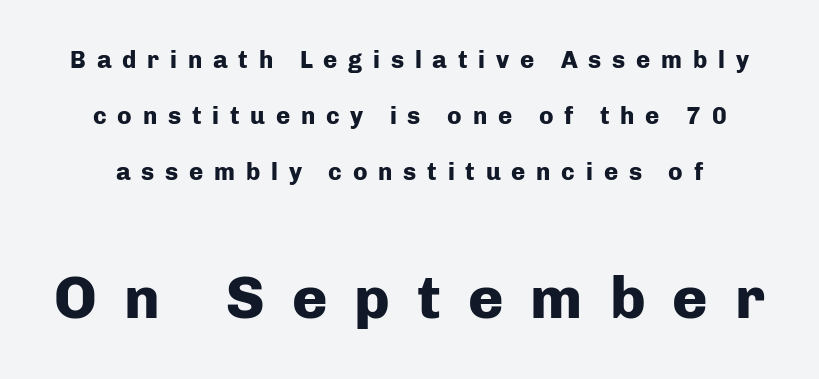
Q: Is the text bold? A: Yes.
Q: Is the text italic (slanted)? A: No, it is upright.
Q: Is the typeface a serif or a sans-serif typeface? A: Sans-serif.
Q: Is the text underlined? A: No.
Q: Is the spacing between letters normal or unusually wide? A: Unusually wide.
Q: Is the spacing between lines tight, normal or loose? A: Loose.
Q: Which block of text is set in a larger size, the first (top) or the second (bottom)? A: The second (bottom) one.
Q: Width (condensed, normal, or wide)? A: Normal.
Q: Stroke contrast? A: Low.
Q: x-height? A: Medium.
Q: Monospaced? A: No.
